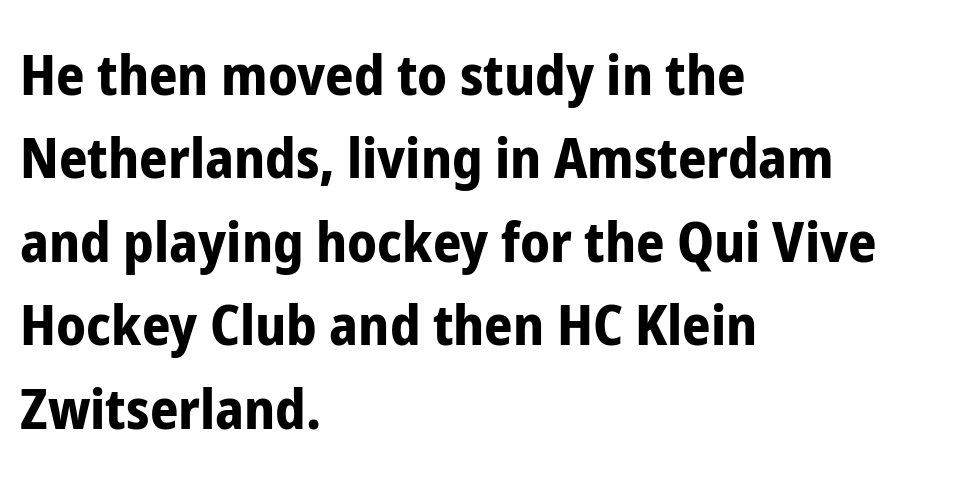
{"serif": "no", "italic": "no", "bold": "yes", "weight": "bold", "width": "condensed", "stroke_contrast": "low", "x_height": "medium", "monospaced": "no", "underline": "no", "align": "left", "line_spacing": "normal", "line_spacing_ratio": 1.49, "letter_spacing": "normal", "letter_spacing_em": 0.0, "glyph_px": 56}
